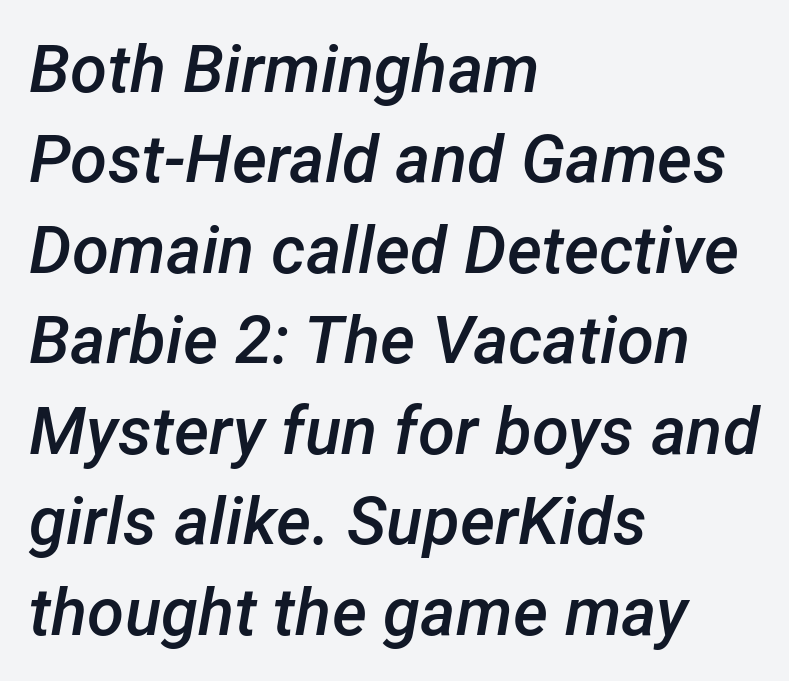
{"italic": "yes", "lean": "right", "slant_degrees": 12, "bold": "semi", "weight": "semibold", "width": "normal", "stroke_contrast": "low", "x_height": "medium", "monospaced": "no", "underline": "no", "align": "left", "line_spacing": "normal", "line_spacing_ratio": 1.35, "letter_spacing": "normal", "letter_spacing_em": 0.0, "glyph_px": 67}
